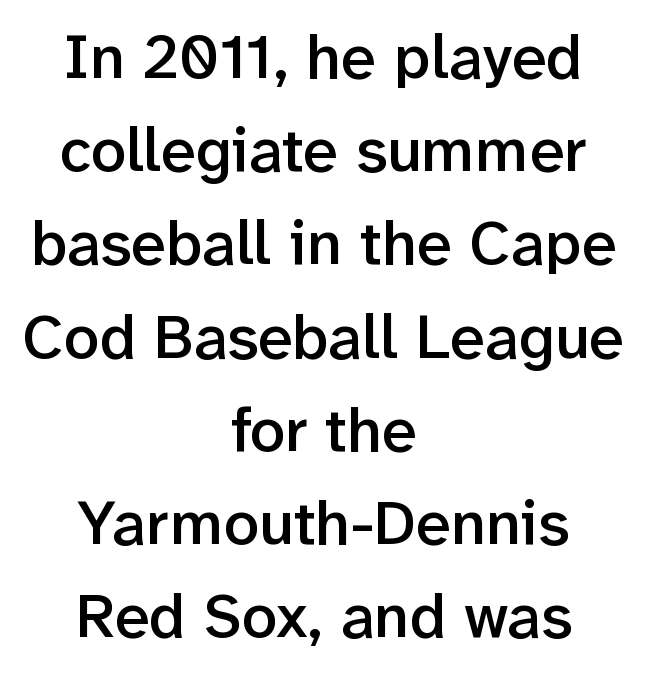
Q: Is the text bold? A: Semi-bold.
Q: Is the text italic (slanted)? A: No, it is upright.
Q: Is the typeface a serif or a sans-serif typeface? A: Sans-serif.
Q: Is the text underlined? A: No.
Q: How is the paragraph aligned? A: Centered.
Q: Is the spacing between letters normal or unusually wide? A: Normal.
Q: Is the spacing between lines tight, normal or loose? A: Normal.
Q: Width (condensed, normal, or wide)? A: Normal.
Q: Stroke contrast? A: Low.
Q: x-height? A: Medium.
Q: Monospaced? A: No.
